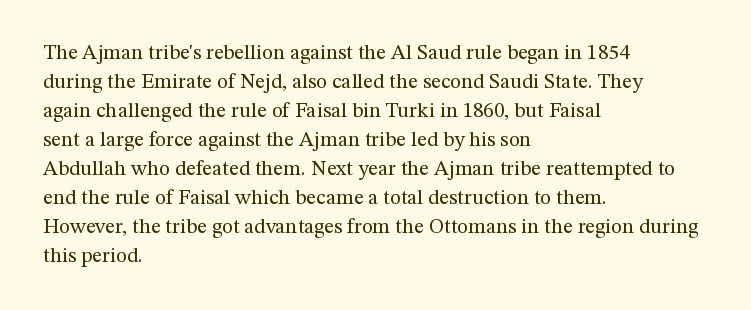
Letters rest on an invisible, unmarked baseline. Heaviness? Minimal to ordinary, like unemphasized prose. The rendering anchors every line to the left-hand side. The line-height multiplier appears to be the usual default.
